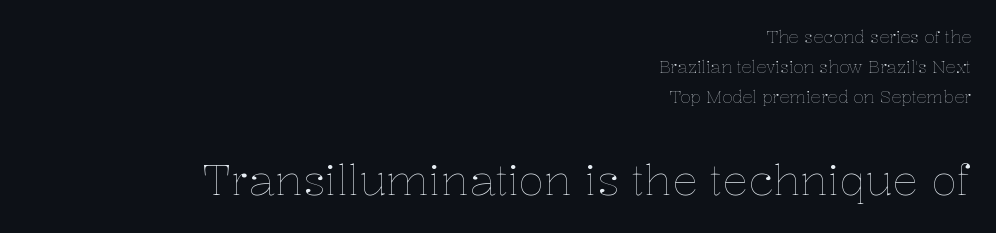
Q: Is the text bold? A: No.
Q: Is the text italic (slanted)? A: No, it is upright.
Q: Is the text underlined? A: No.
Q: How is the paragraph aligned? A: Right-aligned.
Q: Is the spacing between letters normal or unusually wide? A: Normal.
Q: Which block of text is set in a larger size, the first (top) or the second (bottom)? A: The second (bottom) one.
Q: Width (condensed, normal, or wide)? A: Normal.
Q: Stroke contrast? A: Low.
Q: x-height? A: Medium.
Q: Monospaced? A: No.
